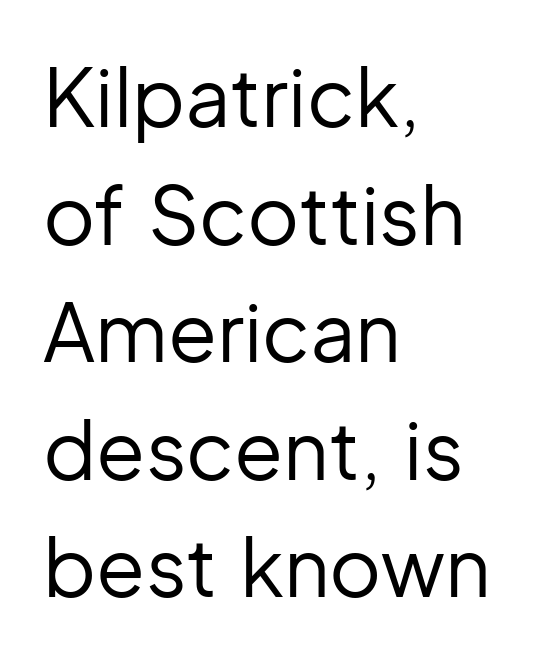
Q: Is the text bold? A: No.
Q: Is the text italic (slanted)? A: No, it is upright.
Q: Is the typeface a serif or a sans-serif typeface? A: Sans-serif.
Q: Is the text underlined? A: No.
Q: How is the paragraph aligned? A: Left-aligned.
Q: Is the spacing between letters normal or unusually wide? A: Normal.
Q: Is the spacing between lines tight, normal or loose? A: Normal.
Q: Width (condensed, normal, or wide)? A: Normal.
Q: Stroke contrast? A: Low.
Q: x-height? A: Medium.
Q: Monospaced? A: No.
